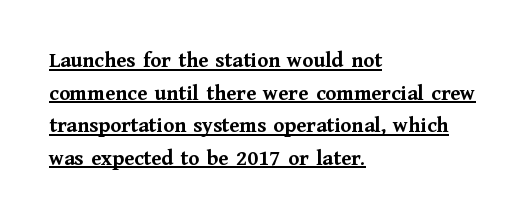
The image shows 22 px bold type, upright; set left-aligned, normal line spacing (1.48x), normal letter spacing, underlined.
